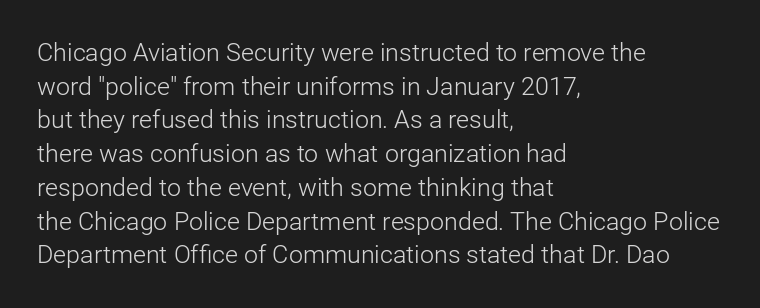
Honestly, there is no underline to notice here at all. When letters stand straight like this, we call the style roman or upright. The passage shown stacks its lines at a standard gap. Horizontal alignment here is leftward, the default for most running prose. Ink coverage per letter is moderate at most.
